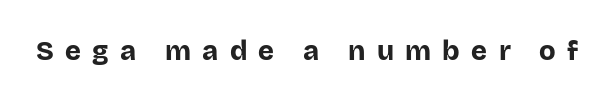
The image shows 27 px bold type, upright; set unusually wide letter spacing (+0.42 em), not underlined.
